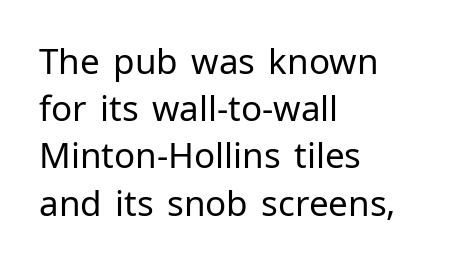
Posture: vertical. How would I describe the line gaps? Plain and ordinary. Type without underlining. Teacher's note: observe the even left margin — that is flush-left alignment. Characters follow at the spacing the type designer built in. Summary of weight: not heavy and not bold.
